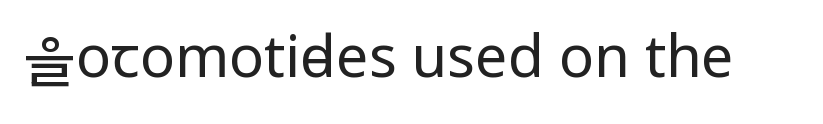
Weight: in the light-to-regular range. The lettering holds an erect, upright posture throughout. No word sits above an underline. This is sans-serif lettering, the kind often seen on screens and signage. A typesetter would call this zero additional tracking.
